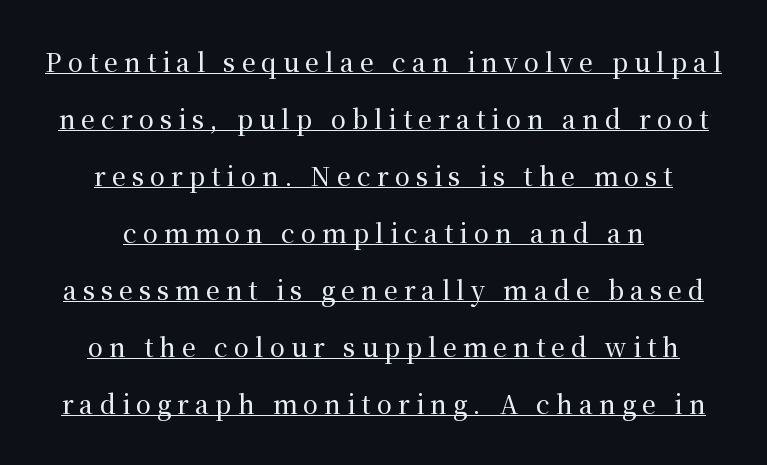
{"italic": "no", "underline": "yes", "align": "center", "line_spacing": "loose", "line_spacing_ratio": 2.28, "letter_spacing": "wide", "letter_spacing_em": 0.24, "glyph_px": 25}
